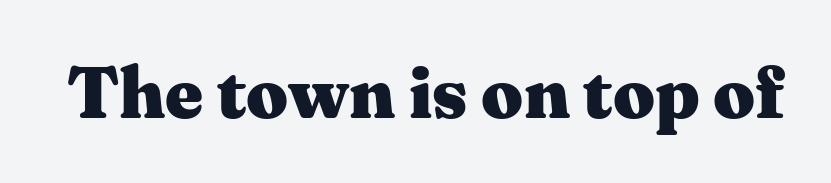
Bare-footed words on every line. Unlike a clean sans, this face finishes its strokes with serifs. The letters advance in unequal steps, a hallmark of proportional type. Rendered with straight, roman letterforms. As a designer I'd log this as weight 700, bold. Observe the ordinary spacing: letters are neighbours, not strangers.
